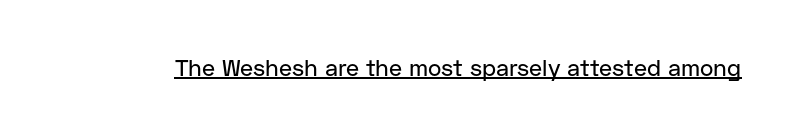
Q: Is the text italic (slanted)? A: No, it is upright.
Q: Is the text underlined? A: Yes.
Q: Is the spacing between letters normal or unusually wide? A: Normal.
